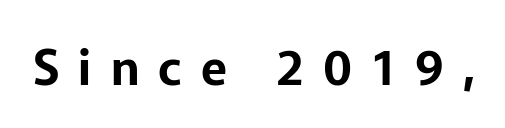
Q: Is the text italic (slanted)? A: No, it is upright.
Q: Is the typeface a serif or a sans-serif typeface? A: Sans-serif.
Q: Is the text underlined? A: No.
Q: Is the spacing between letters normal or unusually wide? A: Unusually wide.
Q: Width (condensed, normal, or wide)? A: Normal.
Q: Stroke contrast? A: Low.
Q: x-height? A: Medium.
Q: Monospaced? A: No.
